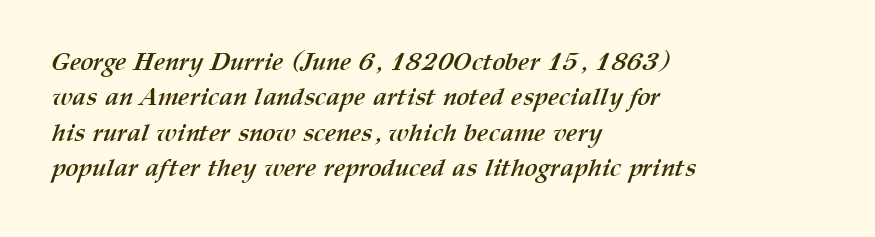
The passage is arranged the way most books set body copy — flush left. Letter spacing: default. A dark, heavy texture on the line: the type is bold. Leading: standard.
